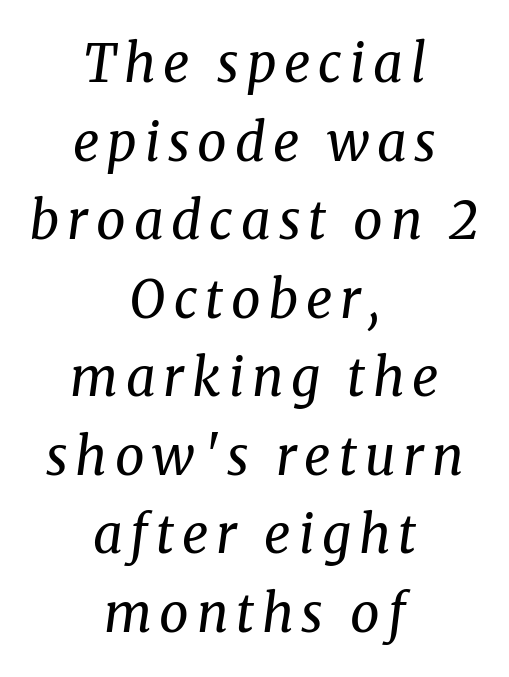
{"serif": "yes", "italic": "yes", "lean": "right", "slant_degrees": 8, "bold": "no", "weight": "regular", "width": "normal", "stroke_contrast": "medium", "x_height": "medium", "monospaced": "no", "underline": "no", "align": "center", "line_spacing": "normal", "line_spacing_ratio": 1.51, "glyph_px": 52}
